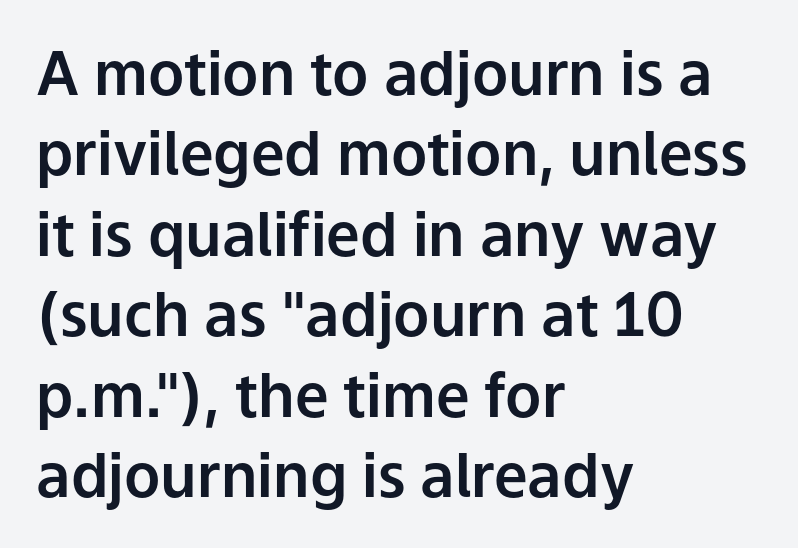
{"serif": "no", "italic": "no", "width": "normal", "stroke_contrast": "low", "x_height": "medium", "monospaced": "no", "underline": "no", "align": "left", "line_spacing": "normal", "line_spacing_ratio": 1.34, "letter_spacing": "normal", "letter_spacing_em": 0.0, "glyph_px": 60}
